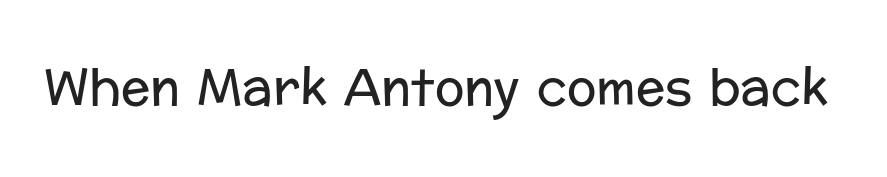
Q: Is the text bold? A: No.
Q: Is the text italic (slanted)? A: No, it is upright.
Q: Is the typeface a serif or a sans-serif typeface? A: Sans-serif.
Q: Is the text underlined? A: No.
Q: Is the spacing between letters normal or unusually wide? A: Normal.
Q: Width (condensed, normal, or wide)? A: Normal.
Q: Stroke contrast? A: Low.
Q: x-height? A: Medium.
Q: Monospaced? A: No.
